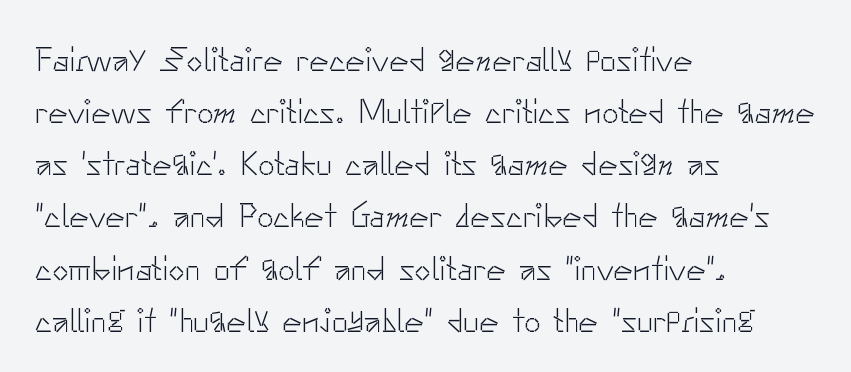
The image shows 33 px light sans-serif type, upright; set left-aligned, normal line spacing (1.58x), normal letter spacing, not underlined; low stroke contrast and a small x-height.
